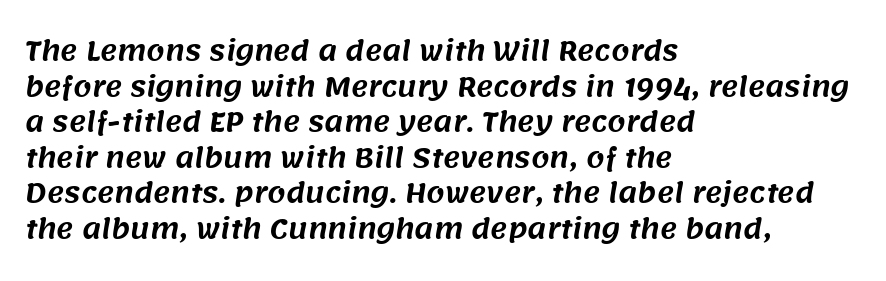
{"underline": "no", "align": "left", "line_spacing": "normal", "line_spacing_ratio": 1.37, "letter_spacing": "normal", "letter_spacing_em": 0.0, "glyph_px": 26}
